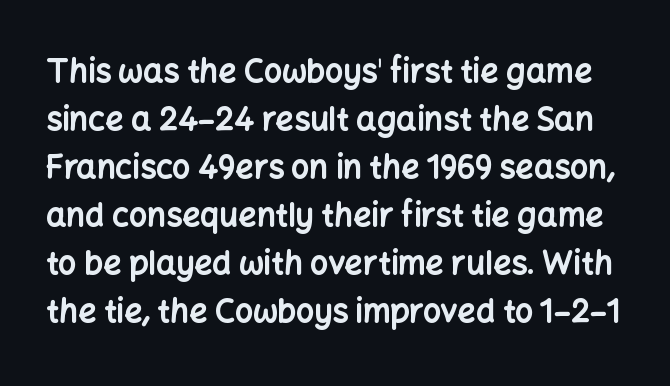
The image shows 32 px bold sans-serif type, upright; set normal line spacing (1.5x), normal letter spacing, not underlined; low stroke contrast and a medium x-height.
